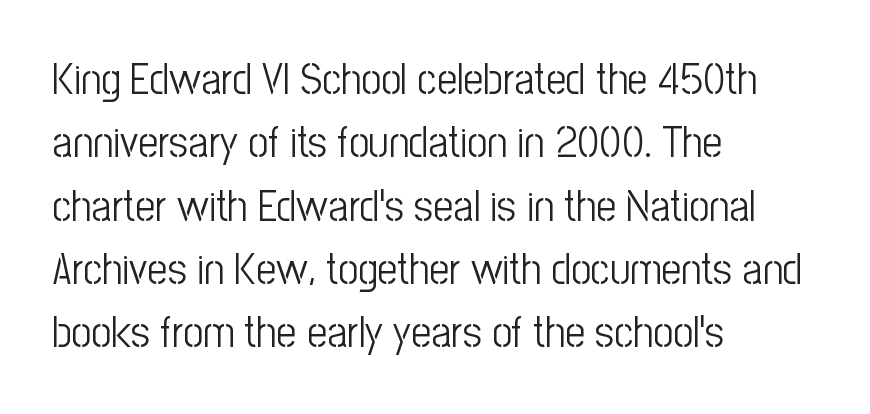
The foot of each line stays bare and open. Is this a sans? Yes — the strokes have no serifs. These lines are set flush left with a ragged right edge. If you drew a line through each stem, it would be perfectly vertical. Honestly, the row spacing looks completely unremarkable.
